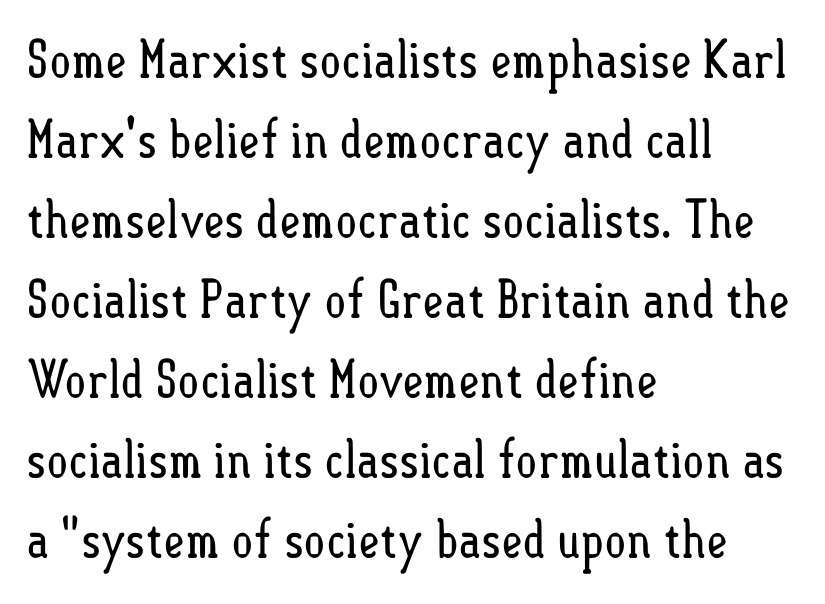
Bare-footed words on every line. Varying glyph widths throughout — classic text-font behaviour. The cut favours lightness, reaching ordinary text weight at its darkest. Characters remain perfectly vertical along every line.
